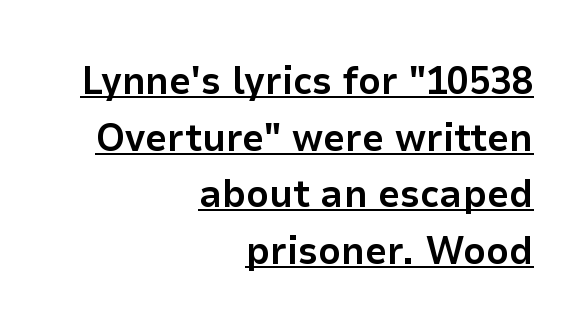
{"serif": "no", "italic": "no", "bold": "yes", "weight": "bold", "width": "normal", "stroke_contrast": "low", "x_height": "medium", "monospaced": "no", "underline": "yes", "align": "right", "line_spacing": "normal", "line_spacing_ratio": 1.45, "letter_spacing": "normal", "letter_spacing_em": 0.0, "glyph_px": 39}
